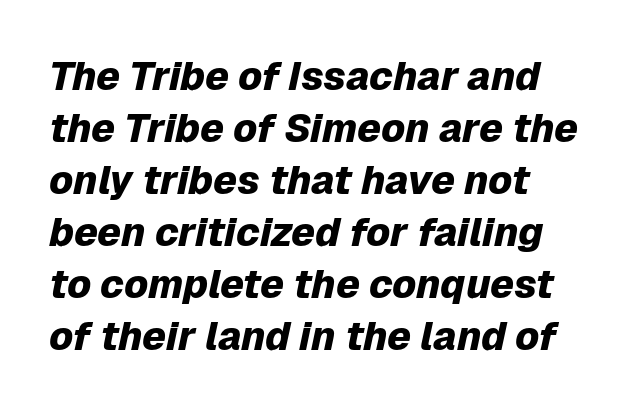
The image shows 40 px heavy type, italic (leaning right); set normal line spacing (1.3x), normal letter spacing, not underlined; low stroke contrast and a medium x-height.
